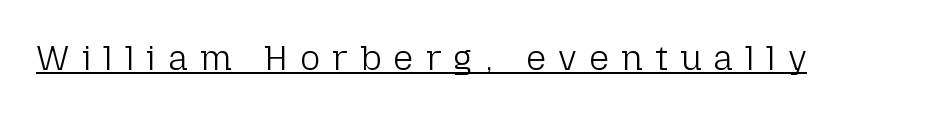
The image shows 35 px light sans-serif type, upright; set unusually wide letter spacing (+0.35 em), underlined; low stroke contrast and a medium x-height.
